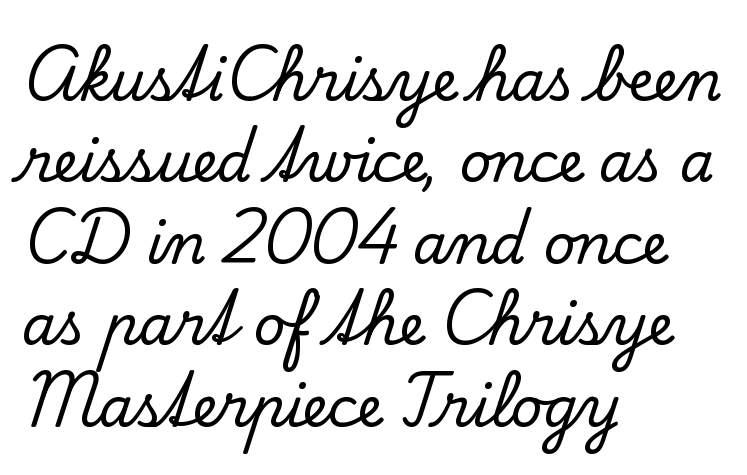
The image shows 55 px serif type; set left-aligned, normal line spacing (1.48x), normal letter spacing, not underlined; low stroke contrast and a small x-height.
